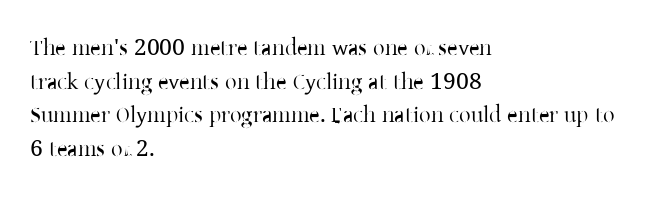
{"italic": "no", "bold": "no", "underline": "no", "align": "left", "line_spacing": "normal", "line_spacing_ratio": 1.46, "letter_spacing": "normal", "letter_spacing_em": 0.0, "glyph_px": 23}
